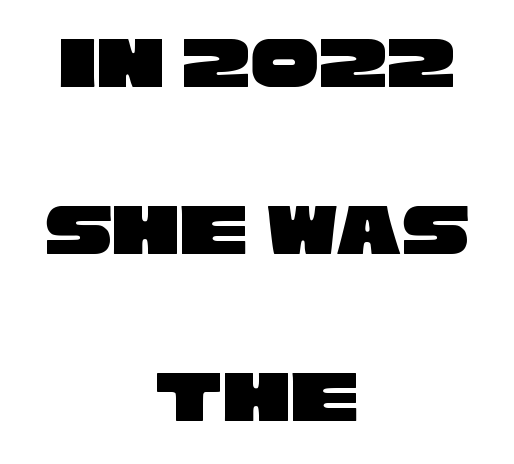
The rendering uses natural spacing where letterforms have individual widths. Both edges are ragged and mirror each other, which tells us the setting is centered. A bare baseline throughout the passage. Nope, no serifs anywhere on these letters.
